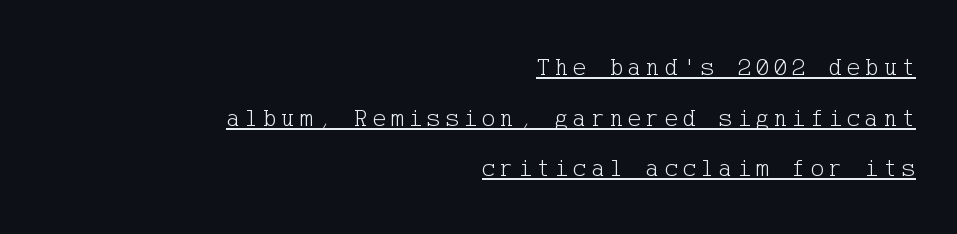
Is the type heavy? It reads as light-to-regular instead. Italic: no, the glyphs are upright roman. The lines in this sample share a right terminus and differ only in where they begin. One glance says open: line gaps are wider than usual. The passage shown is underscored from start to finish. A typesetter would call this heavily tracked-out type.
